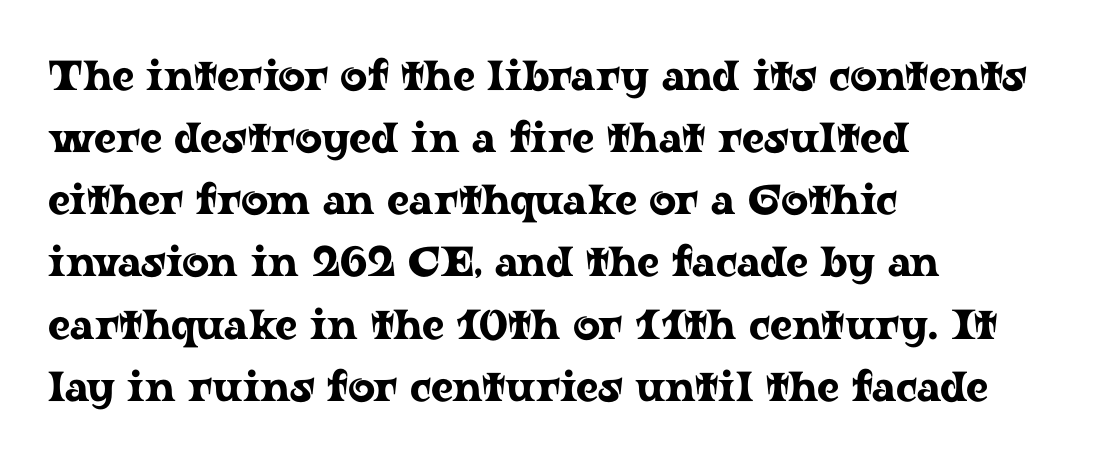
The image shows 42 px wide serif type, upright; set left-aligned, normal line spacing (1.48x), normal letter spacing, not underlined; low stroke contrast and a medium x-height.
